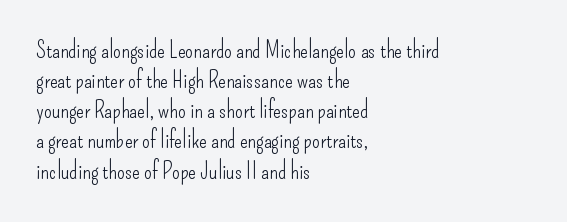
Teacher's note: observe the even left margin — that is flush-left alignment. Does extra space separate the letters? No, they use regular spacing. In terms of posture, this sample is upright. The glyphs are unaccompanied by any horizontal stroke below them. The lines sit at an ordinary, default distance from one another.
